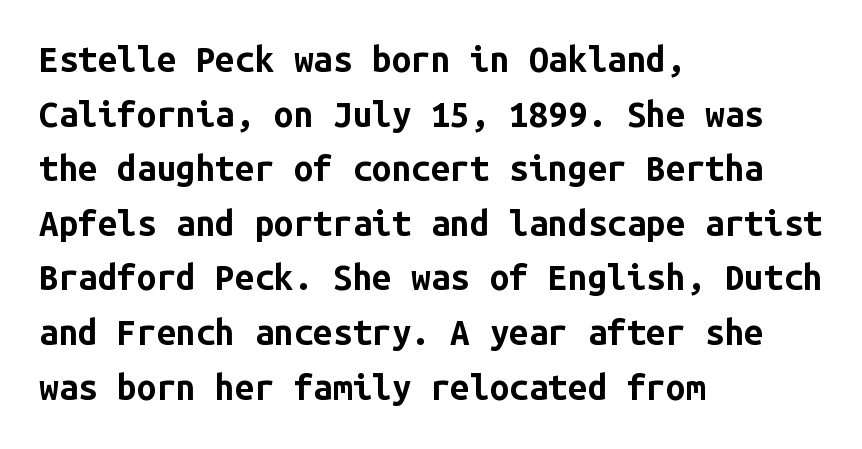
The space directly below the letters is spotless. The text block is weighted toward the left margin, trailing off unevenly rightward. Here the glyphs are tracked normally, forming tight word shapes. Looks like terminal output: every glyph gets an equal slot. Nothing sits at the stroke ends, so this counts as sans-serif. Nope, not italic — everything's standing straight.
